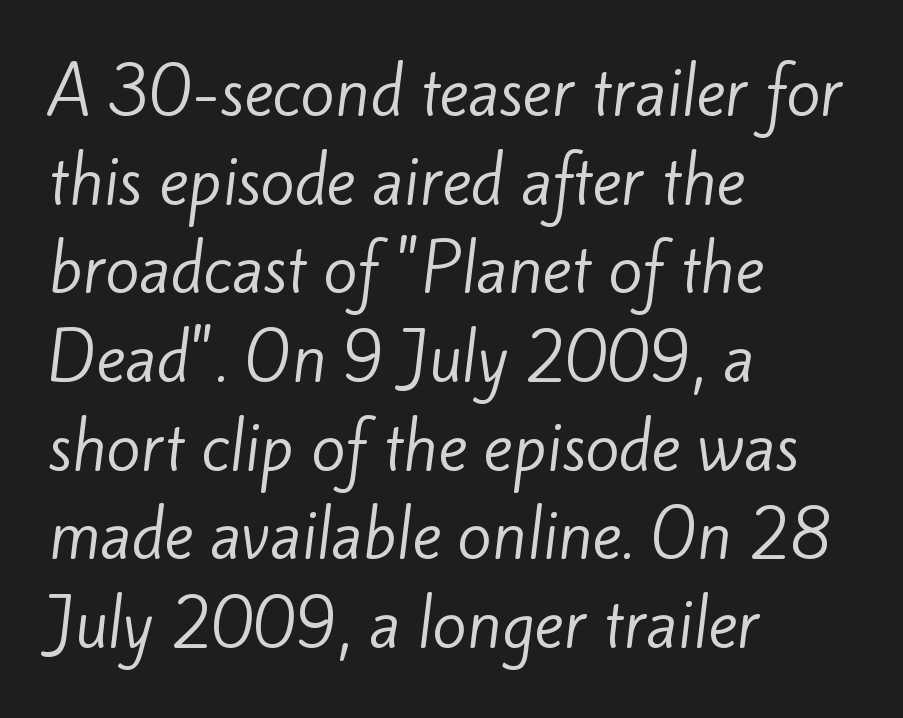
The strokes carry an ordinary text weight at most. The face used here is proportionally spaced, like ordinary book or web type. Whoever set this chose a conventional vertical rhythm. The passage shown is typeset with a sans-serif family. The ragged edge is on the right, which tells us the setting is flush left. The face used here is rendered with its standard letterfit.
